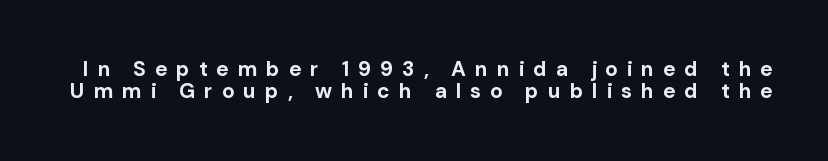
Q: Is the text bold? A: Yes.
Q: Is the text italic (slanted)? A: No, it is upright.
Q: Is the text underlined? A: No.
Q: Is the spacing between letters normal or unusually wide? A: Unusually wide.
Q: Is the spacing between lines tight, normal or loose? A: Tight.
